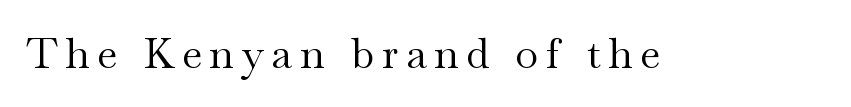
Q: Is the text bold? A: No.
Q: Is the text italic (slanted)? A: No, it is upright.
Q: Is the typeface a serif or a sans-serif typeface? A: Serif.
Q: Is the text underlined? A: No.
Q: Width (condensed, normal, or wide)? A: Wide.
Q: Stroke contrast? A: Medium.
Q: x-height? A: Small.
Q: Monospaced? A: No.
